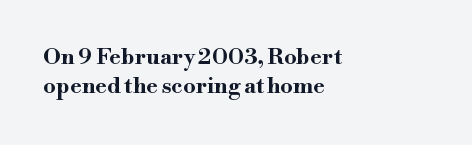
The vertical gap from one line to the next is medium. The rendering uses a bold face; every stroke is thick and dark. When letters stand straight like this, we call the style roman or upright. A typesetter would call this zero additional tracking.
